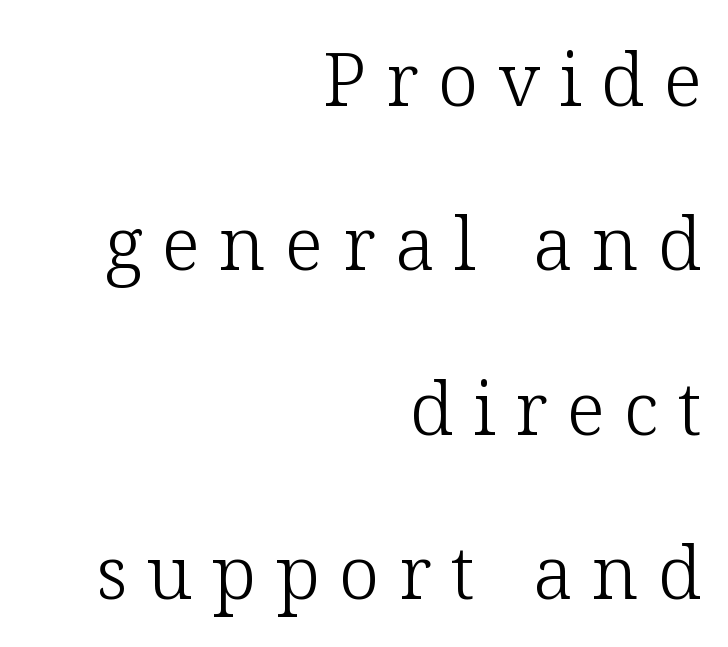
These lines are rendered in a variable-pitch font. The tracking jumps out immediately: characters are airy and widely separated. The strokes carry an ordinary text weight at most. The specimen omits any rule beneath the text block's lines. Does the lettering tilt? It doesn't — this is upright.
